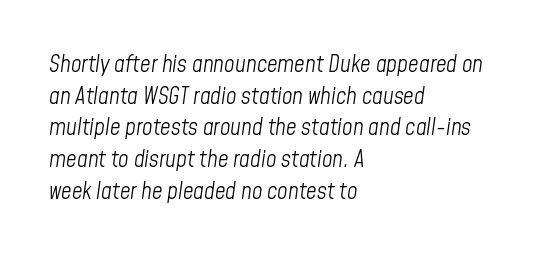
The image shows 23 px text type, italic (leaning right); set left-aligned, normal line spacing (1.38x), normal letter spacing, not underlined.
